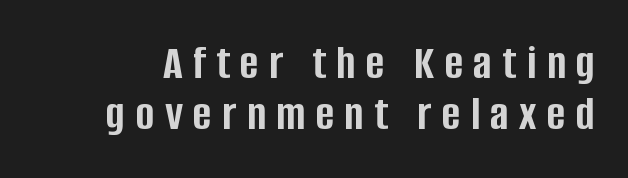
The image shows 50 px semibold, condensed sans-serif type, upright; set tight line spacing (1.03x), unusually wide letter spacing (+0.21 em), not underlined; low stroke contrast and a large x-height.
